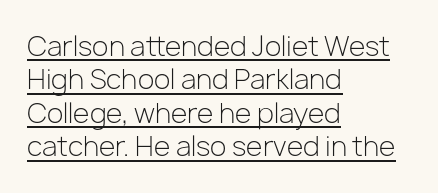
{"italic": "no", "bold": "no", "underline": "yes", "align": "left", "line_spacing_ratio": 1.24, "letter_spacing": "normal", "letter_spacing_em": 0.0, "glyph_px": 27}
